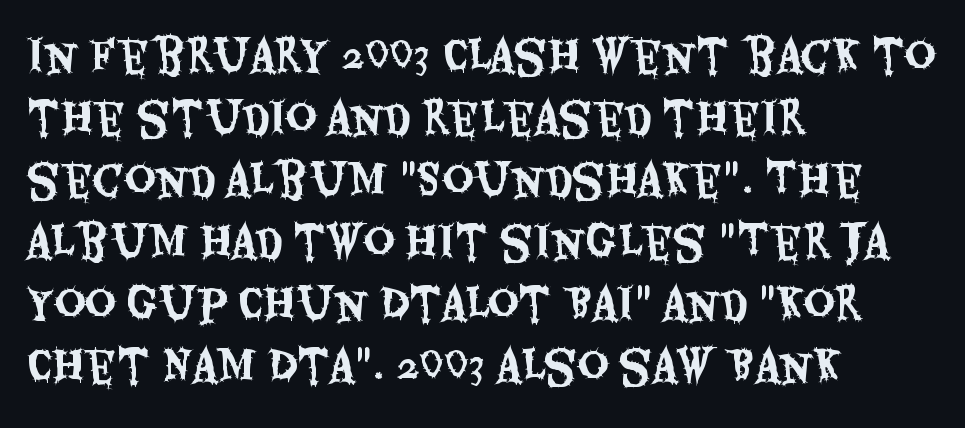
Q: Is the text italic (slanted)? A: No, it is upright.
Q: Is the typeface a serif or a sans-serif typeface? A: Sans-serif.
Q: Is the text underlined? A: No.
Q: How is the paragraph aligned? A: Left-aligned.
Q: Is the spacing between letters normal or unusually wide? A: Normal.
Q: Is the spacing between lines tight, normal or loose? A: Normal.
Q: Width (condensed, normal, or wide)? A: Condensed.
Q: Stroke contrast? A: Medium.
Q: x-height? A: Large.
Q: Monospaced? A: No.
